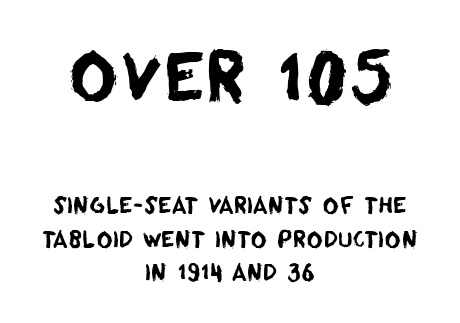
Q: Is the typeface a serif or a sans-serif typeface? A: Sans-serif.
Q: Is the text underlined? A: No.
Q: How is the paragraph aligned? A: Centered.
Q: Is the spacing between letters normal or unusually wide? A: Normal.
Q: Is the spacing between lines tight, normal or loose? A: Normal.
Q: Which block of text is set in a larger size, the first (top) or the second (bottom)? A: The first (top) one.
Q: Width (condensed, normal, or wide)? A: Normal.
Q: Stroke contrast? A: Low.
Q: x-height? A: Large.
Q: Monospaced? A: No.
